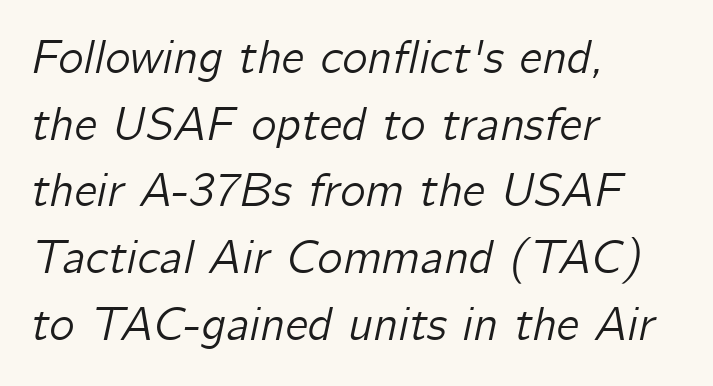
The baseline area is clear. Does the lettering tilt? It does — this is italic. In terms of leading, this rendering sits right in the middle. Horizontal alignment here is leftward, the default for most running prose.
